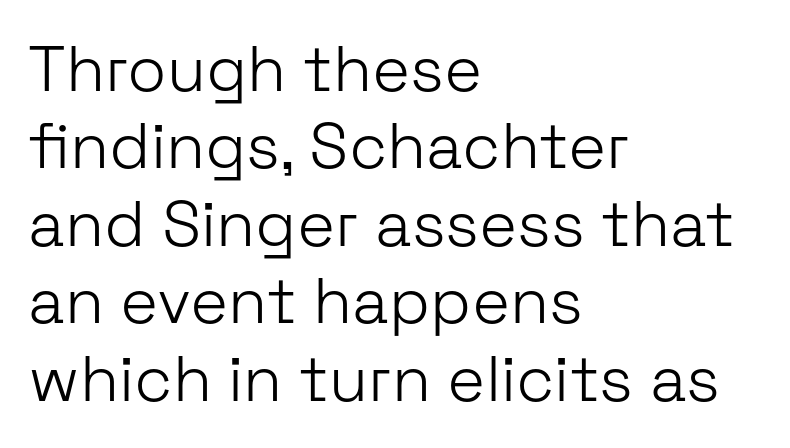
To sum up the face: it is a sans, with no serifs. Glyph-to-glyph distance matches everyday printed text. Nothing heavy about these letters — not bold at all. Notice how the passage keeps a crisp vertical edge on the left only. Varying glyph widths throughout — classic text-font behaviour.
